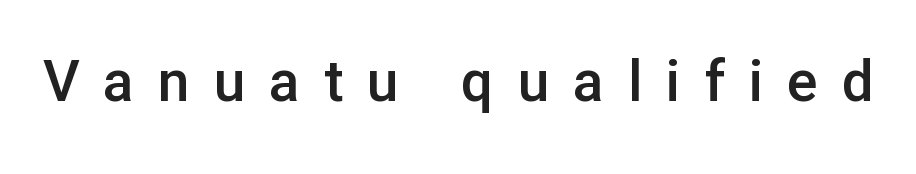
The image shows 57 px semibold sans-serif type, upright; set unusually wide letter spacing (+0.42 em), not underlined; low stroke contrast and a medium x-height.
